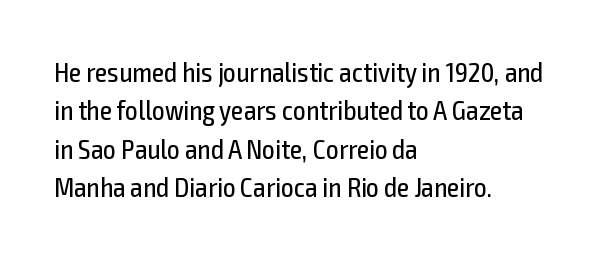
The image shows 28 px regular-weight, condensed sans-serif type, upright; set left-aligned, normal line spacing (1.37x), normal letter spacing, not underlined; a medium x-height.
